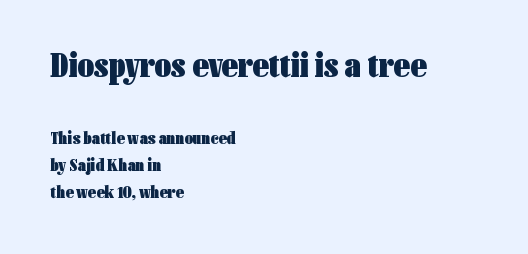
Q: Is the text bold? A: Yes.
Q: Is the text italic (slanted)? A: No, it is upright.
Q: Is the typeface a serif or a sans-serif typeface? A: Sans-serif.
Q: Is the text underlined? A: No.
Q: How is the paragraph aligned? A: Left-aligned.
Q: Is the spacing between letters normal or unusually wide? A: Normal.
Q: Is the spacing between lines tight, normal or loose? A: Normal.
Q: Which block of text is set in a larger size, the first (top) or the second (bottom)? A: The first (top) one.
Q: Width (condensed, normal, or wide)? A: Condensed.
Q: Stroke contrast? A: Low.
Q: x-height? A: Medium.
Q: Monospaced? A: No.
